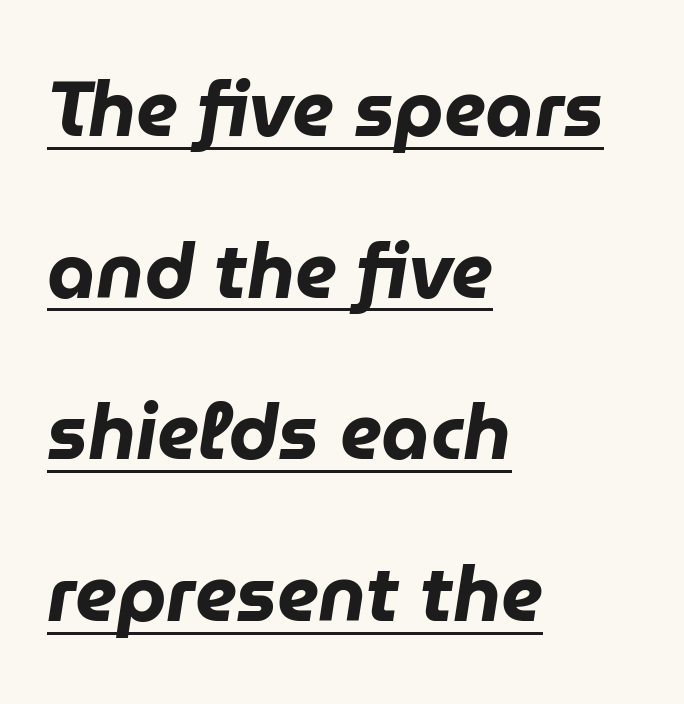
The image shows 77 px heavy type, italic (leaning right); set left-aligned, loose line spacing (2.1x), normal letter spacing, underlined; low stroke contrast and a medium x-height.
